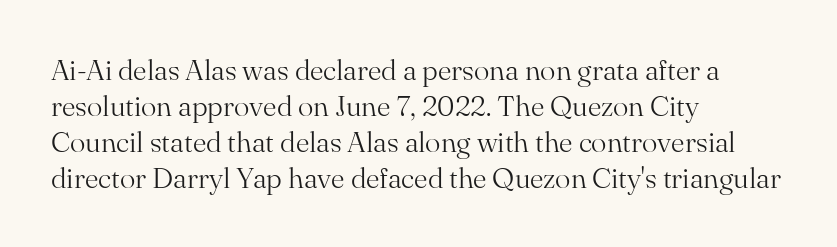
Q: Is the text bold? A: No.
Q: Is the text italic (slanted)? A: No, it is upright.
Q: Is the typeface a serif or a sans-serif typeface? A: Serif.
Q: Is the text underlined? A: No.
Q: How is the paragraph aligned? A: Left-aligned.
Q: Is the spacing between letters normal or unusually wide? A: Normal.
Q: Width (condensed, normal, or wide)? A: Normal.
Q: Stroke contrast? A: Medium.
Q: x-height? A: Small.
Q: Monospaced? A: No.
